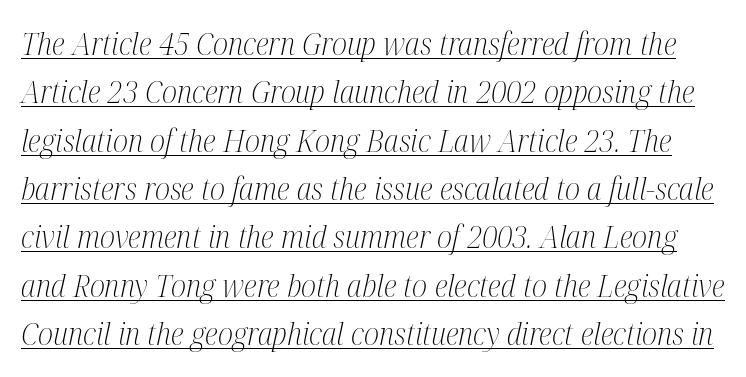
The image shows 31 px light, condensed serif type, italic (leaning right); set normal line spacing (1.56x), normal letter spacing, underlined; medium stroke contrast and a medium x-height.
